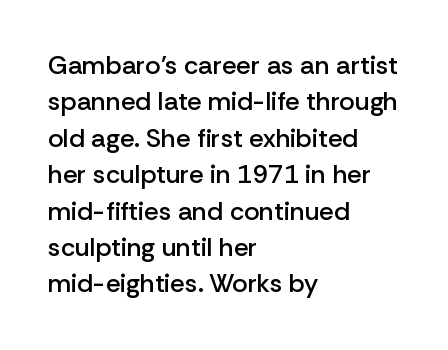
Each glyph is drawn with semibold strokes, heavier than normal yet not fully bold. Each word holds together tightly as a unit, with standard inter-letter gaps. These lines sit exactly where default settings would place them. Every row of glyphs begins at an identical x-position on the left.
